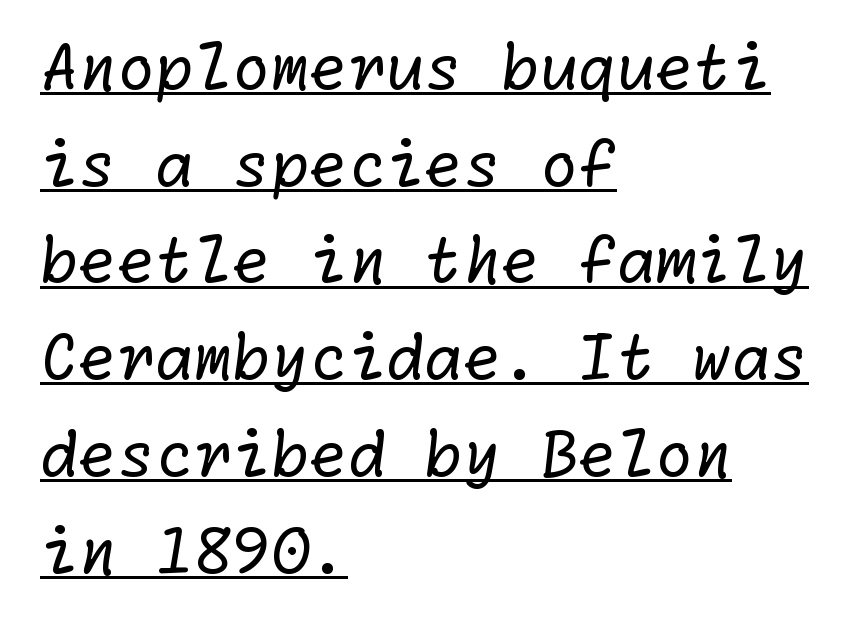
{"serif": "no", "bold": "no", "weight": "regular", "width": "normal", "stroke_contrast": "low", "x_height": "medium", "underline": "yes", "align": "left", "line_spacing": "normal", "line_spacing_ratio": 1.56, "letter_spacing": "normal", "letter_spacing_em": 0.0, "glyph_px": 62}
